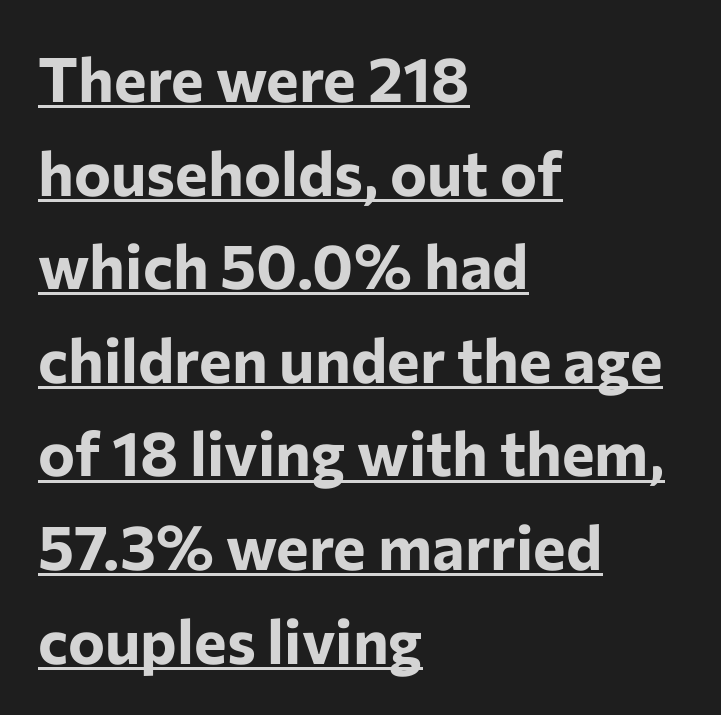
Q: Is the text bold? A: Yes.
Q: Is the text italic (slanted)? A: No, it is upright.
Q: Is the typeface a serif or a sans-serif typeface? A: Sans-serif.
Q: Is the text underlined? A: Yes.
Q: How is the paragraph aligned? A: Left-aligned.
Q: Is the spacing between letters normal or unusually wide? A: Normal.
Q: Is the spacing between lines tight, normal or loose? A: Normal.
Q: Width (condensed, normal, or wide)? A: Normal.
Q: Stroke contrast? A: Low.
Q: x-height? A: Medium.
Q: Monospaced? A: No.
